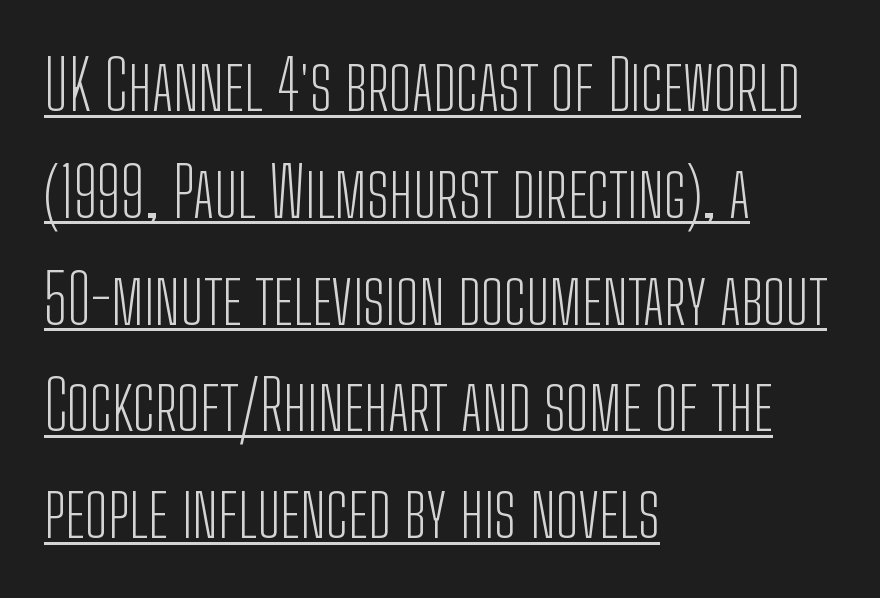
{"serif": "no", "italic": "no", "bold": "no", "weight": "light", "width": "condensed", "stroke_contrast": "low", "x_height": "medium", "monospaced": "no", "underline": "yes", "align": "left", "line_spacing": "normal", "line_spacing_ratio": 1.57, "letter_spacing": "normal", "letter_spacing_em": 0.0, "glyph_px": 68}
